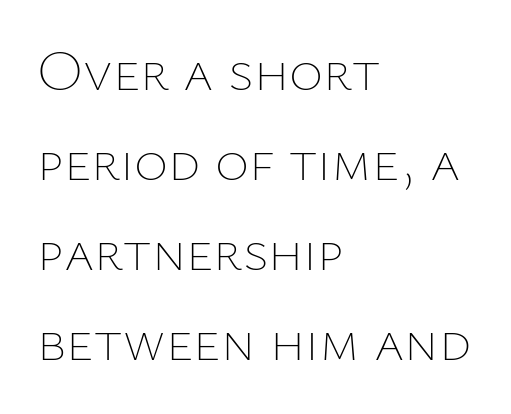
Spacing verdict: proportional, widths tailored to each character. Style check: upright. Vertically, the passage feels balanced, rows spaced as you'd expect. Nothing unusual about the tracking: characters are spaced as the font intends. Is this a heavy cut? Hardly; it is regular or lighter.
